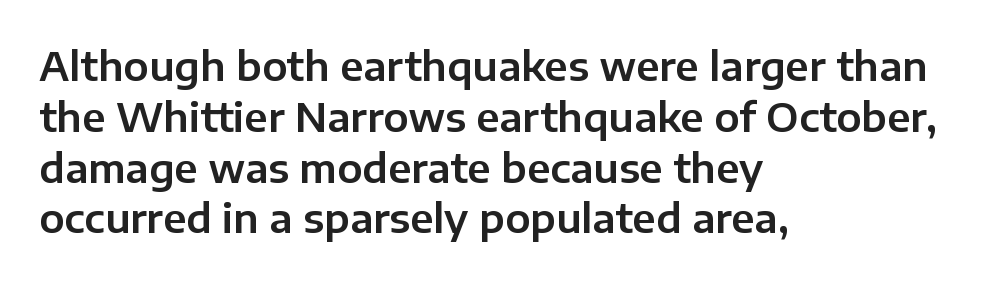
{"serif": "no", "italic": "no", "width": "normal", "stroke_contrast": "low", "x_height": "medium", "monospaced": "no", "underline": "no", "align": "left", "line_spacing": "normal", "line_spacing_ratio": 1.27, "letter_spacing": "normal", "letter_spacing_em": 0.0, "glyph_px": 40}
